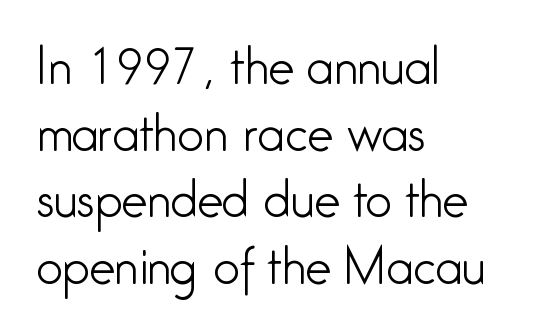
The image shows 47 px light, condensed sans-serif type, upright; set left-aligned, normal line spacing (1.42x), normal letter spacing, not underlined; low stroke contrast and a medium x-height.
